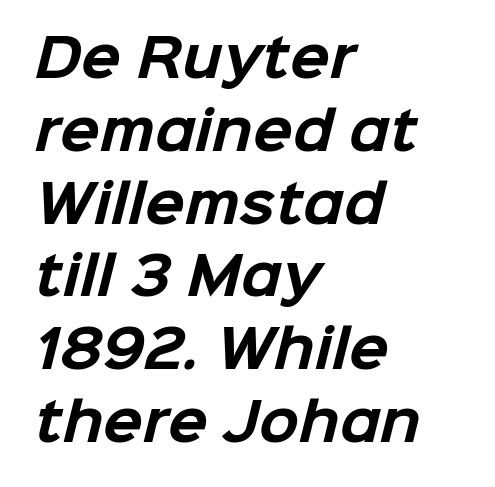
The image shows 52 px bold sans-serif type; set left-aligned, normal line spacing (1.4x), normal letter spacing, not underlined; low stroke contrast and a medium x-height.
